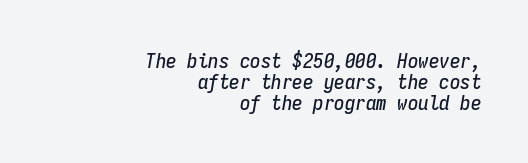
These lines huddle together more closely than default settings would place them. This is oblique type, the kind used for emphasis or titles. Does the copy run flush right? Yes — the right margin is perfectly even. Between one letter and the next there's only the usual sliver of space.
